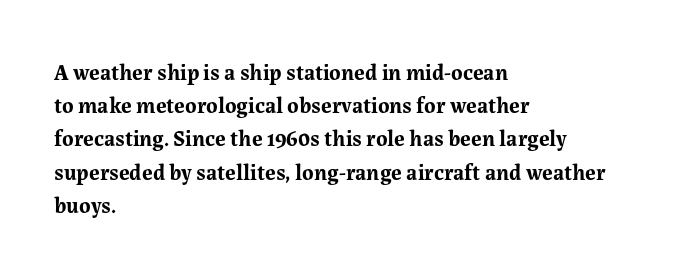
Q: Is the text bold? A: Yes.
Q: Is the text italic (slanted)? A: No, it is upright.
Q: Is the text underlined? A: No.
Q: How is the paragraph aligned? A: Left-aligned.
Q: Is the spacing between letters normal or unusually wide? A: Normal.
Q: Is the spacing between lines tight, normal or loose? A: Normal.
